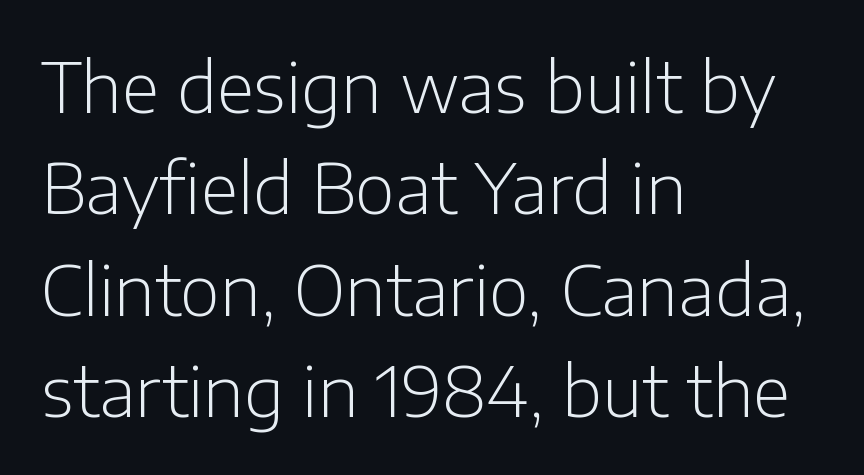
The image shows 69 px light sans-serif type, upright; set left-aligned, normal line spacing (1.47x), normal letter spacing, not underlined; low stroke contrast and a medium x-height.
